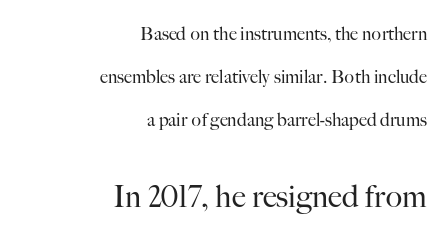
{"serif": "yes", "italic": "no", "bold": "no", "weight": "regular", "width": "normal", "stroke_contrast": "high", "x_height": "small", "monospaced": "no", "underline": "no", "align": "right", "line_spacing": "loose", "line_spacing_ratio": 2.4, "letter_spacing": "normal", "letter_spacing_em": 0.0, "larger_block": "second", "size_ratio": 1.72, "glyph_px": 31}
